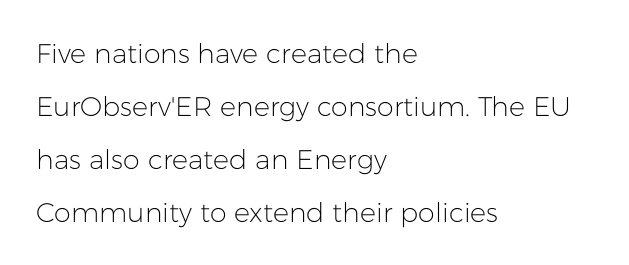
{"italic": "no", "bold": "no", "underline": "no", "align": "left", "line_spacing": "loose", "line_spacing_ratio": 1.96, "letter_spacing": "normal", "letter_spacing_em": 0.0, "glyph_px": 27}
